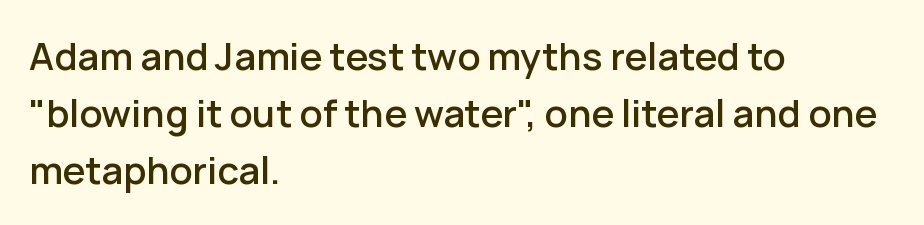
{"serif": "no", "italic": "no", "width": "normal", "stroke_contrast": "low", "x_height": "medium", "monospaced": "no", "underline": "no", "align": "left", "line_spacing": "normal", "line_spacing_ratio": 1.5, "letter_spacing": "normal", "letter_spacing_em": 0.0, "glyph_px": 38}
